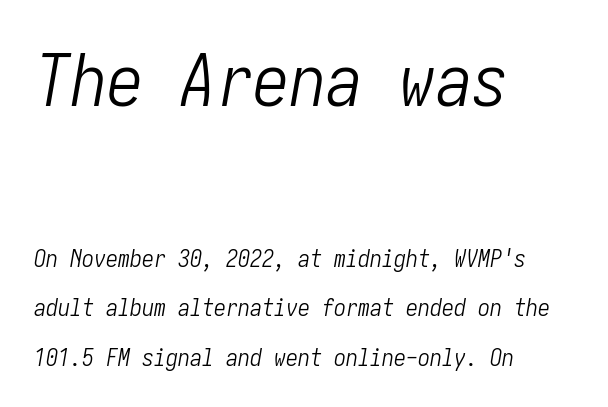
{"italic": "yes", "lean": "right", "slant_degrees": 10, "bold": "no", "weight": "light", "width": "condensed", "stroke_contrast": "low", "x_height": "medium", "underline": "no", "align": "left", "line_spacing": "loose", "line_spacing_ratio": 2.06, "letter_spacing": "normal", "letter_spacing_em": 0.0, "larger_block": "first", "size_ratio": 3.04, "glyph_px": 73}
